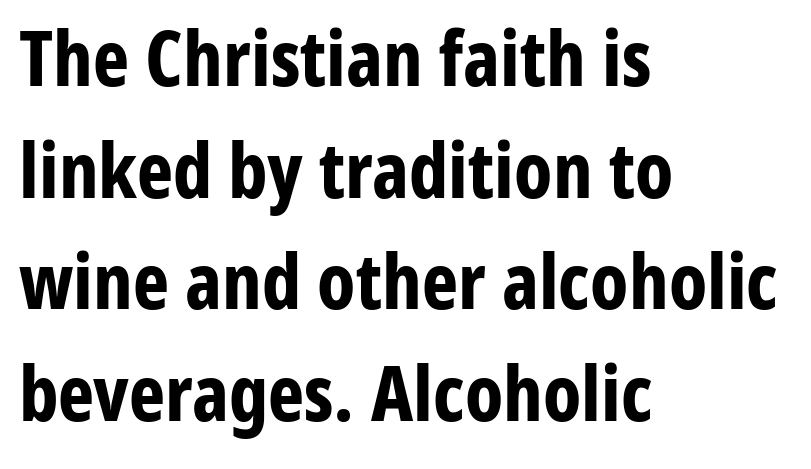
{"serif": "no", "italic": "no", "bold": "yes", "weight": "bold", "width": "condensed", "stroke_contrast": "low", "x_height": "medium", "monospaced": "no", "underline": "no", "align": "left", "line_spacing": "normal", "line_spacing_ratio": 1.45, "letter_spacing": "normal", "letter_spacing_em": 0.0, "glyph_px": 77}
